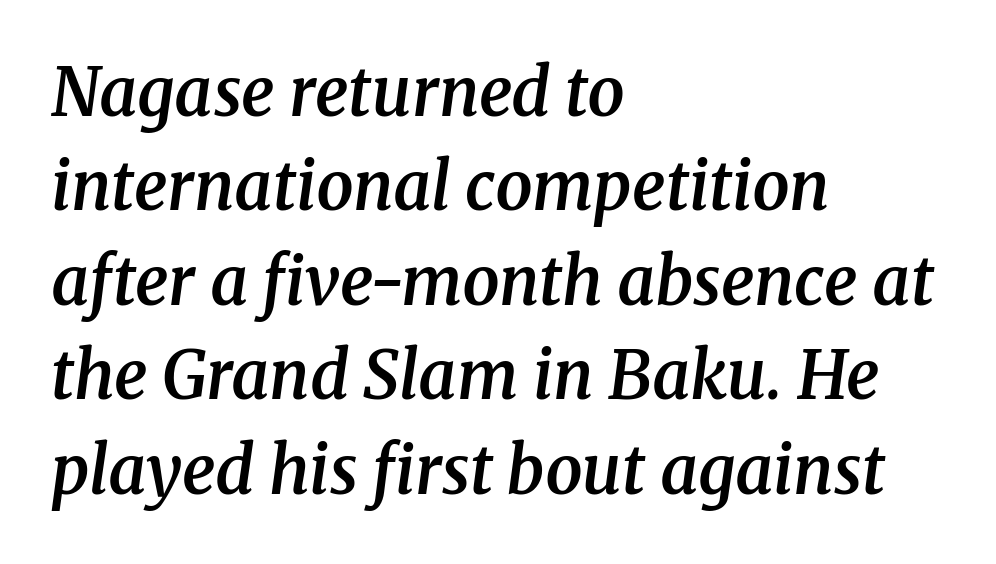
The image shows 66 px semibold serif type, italic (leaning right); set left-aligned, normal line spacing (1.43x), normal letter spacing, not underlined; medium stroke contrast and a medium x-height.
